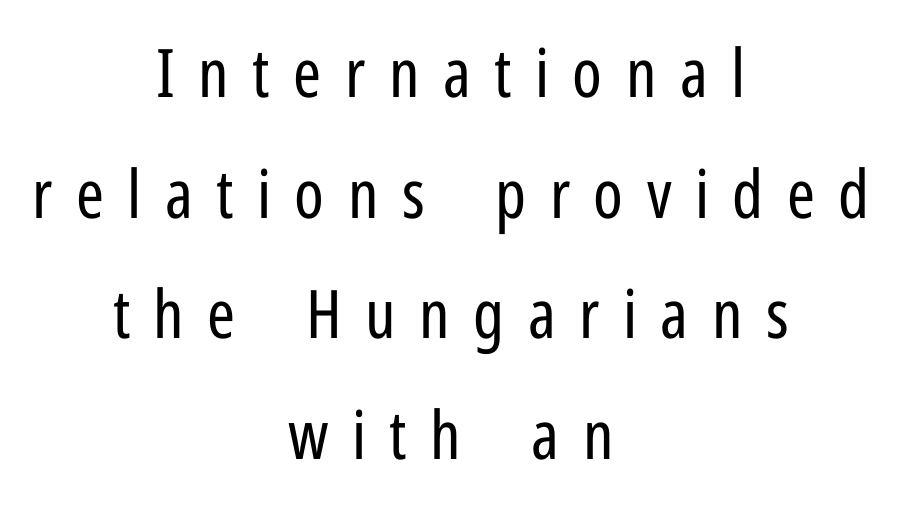
{"serif": "no", "italic": "no", "bold": "no", "weight": "regular", "width": "condensed", "stroke_contrast": "low", "x_height": "medium", "monospaced": "no", "underline": "no", "align": "center", "line_spacing_ratio": 1.8, "letter_spacing": "wide", "letter_spacing_em": 0.35, "glyph_px": 67}
